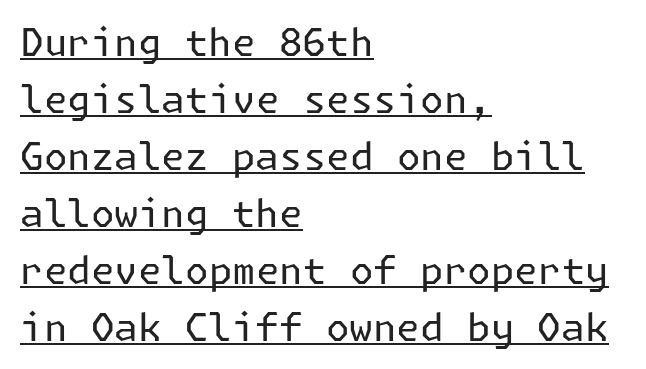
{"serif": "no", "italic": "no", "bold": "no", "weight": "regular", "width": "normal", "stroke_contrast": "low", "x_height": "medium", "underline": "yes", "align": "left", "line_spacing": "normal", "line_spacing_ratio": 1.5, "letter_spacing": "normal", "letter_spacing_em": 0.0, "glyph_px": 38}
